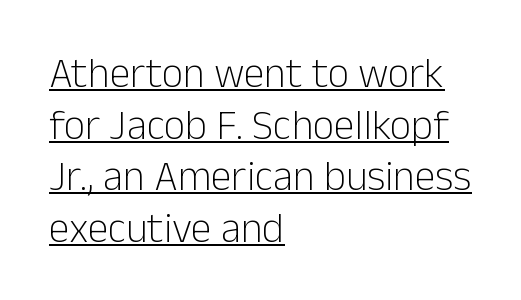
{"serif": "no", "italic": "no", "bold": "no", "weight": "light", "width": "normal", "stroke_contrast": "low", "x_height": "medium", "monospaced": "no", "underline": "yes", "align": "left", "line_spacing_ratio": 1.23, "letter_spacing": "normal", "letter_spacing_em": 0.0, "glyph_px": 42}
